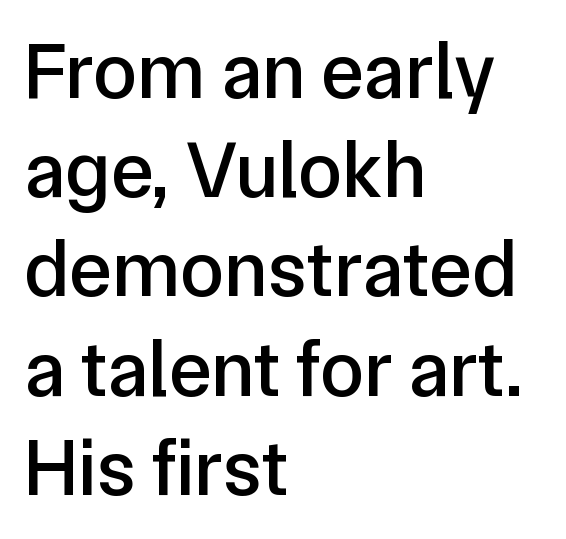
The image shows 80 px sans-serif type, upright; set left-aligned, line spacing 1.24x, normal letter spacing, not underlined; low stroke contrast and a medium x-height.
